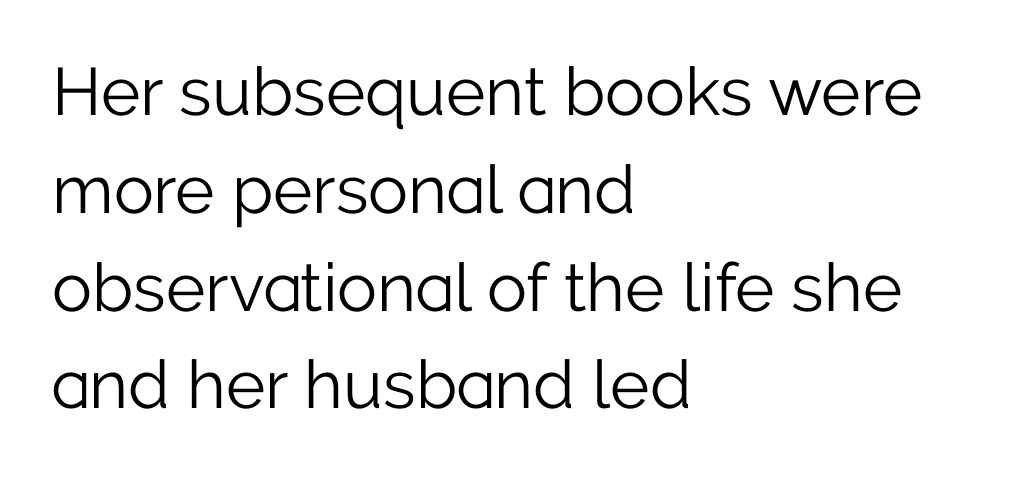
The typesetting does not lean heavy: it is not bold. You could not count columns in this text — the font is proportionally spaced. This rendering features lettering with no underline. The type sits square on the baseline with zero lean. Letter spacing: default. The rag falls on the right side of this text block.
